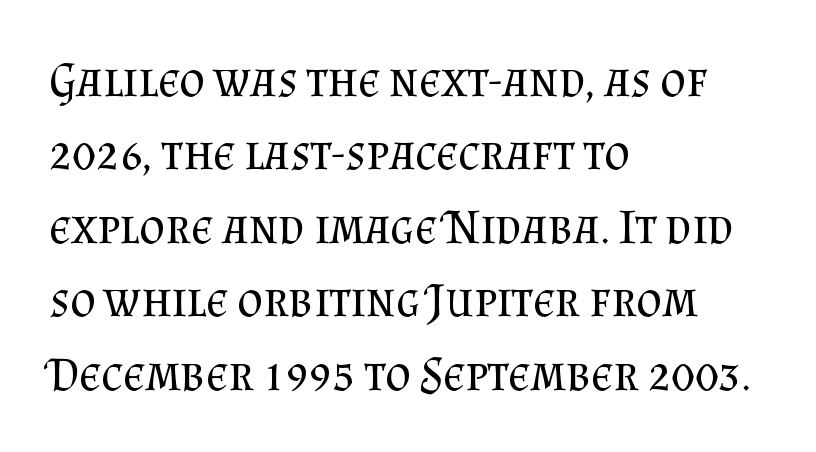
{"serif": "yes", "italic": "no", "bold": "no", "weight": "regular", "width": "normal", "stroke_contrast": "medium", "x_height": "small", "monospaced": "no", "underline": "no", "align": "left", "line_spacing": "normal", "line_spacing_ratio": 1.5, "letter_spacing": "normal", "letter_spacing_em": 0.0, "glyph_px": 49}
